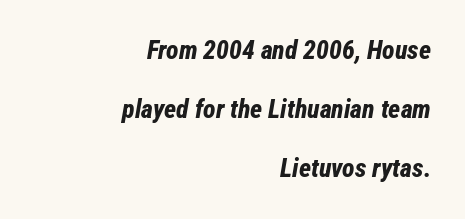
In CSS terms this would be text-align: right. Typesetter's note: full bold, strokes at maximum text heaviness. Descenders are the only things crossing below the line. Is the type slanted? Yes — the strokes lean at a clear angle. The passage shown has conventional tracking throughout. The lines are spread far apart with generous leading.
